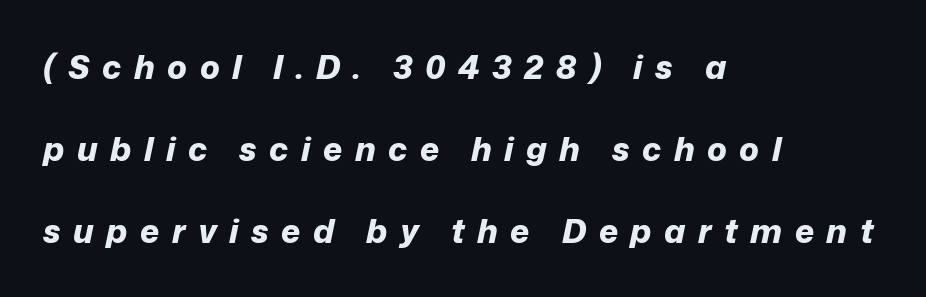
Q: Is the text bold? A: Yes.
Q: Is the text italic (slanted)? A: Yes, it leans right by about 12 degrees.
Q: Is the text underlined? A: No.
Q: How is the paragraph aligned? A: Left-aligned.
Q: Is the spacing between letters normal or unusually wide? A: Unusually wide.
Q: Is the spacing between lines tight, normal or loose? A: Loose.
Q: Width (condensed, normal, or wide)? A: Normal.
Q: Stroke contrast? A: Low.
Q: x-height? A: Medium.
Q: Monospaced? A: No.
